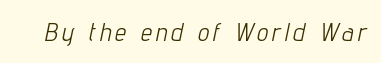
Bold? No — there's no thickening of the strokes. Check the space under the baseline: it is left empty. The font's italic variant was chosen for this text.
